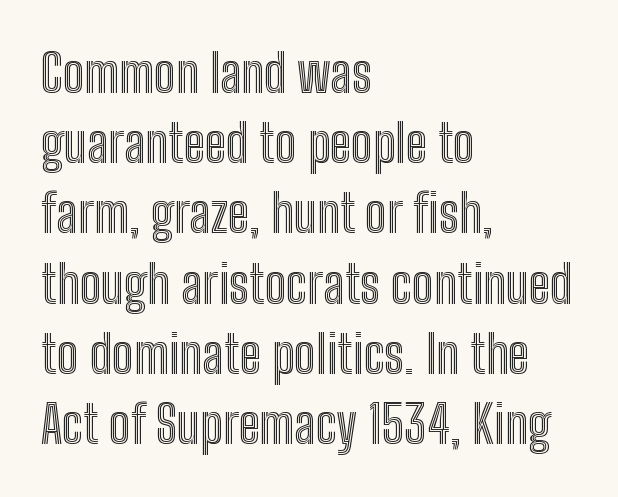
{"italic": "no", "width": "condensed", "x_height": "medium", "monospaced": "no", "underline": "no", "align": "left", "line_spacing": "normal", "line_spacing_ratio": 1.35, "letter_spacing": "normal", "letter_spacing_em": 0.0, "glyph_px": 52}
